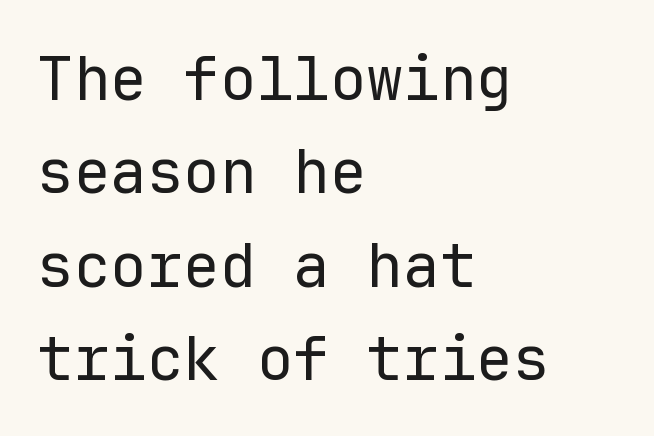
The letters sit at their default tracking, neither squeezed nor spread. Posture: vertical. The space directly below the letters is spotless. Stroke mass is kept to a normal reading level or below. The passage is arranged the way most books set body copy — flush left. Note the uniform advance width — an 'i' takes as much space as an 'm'.
